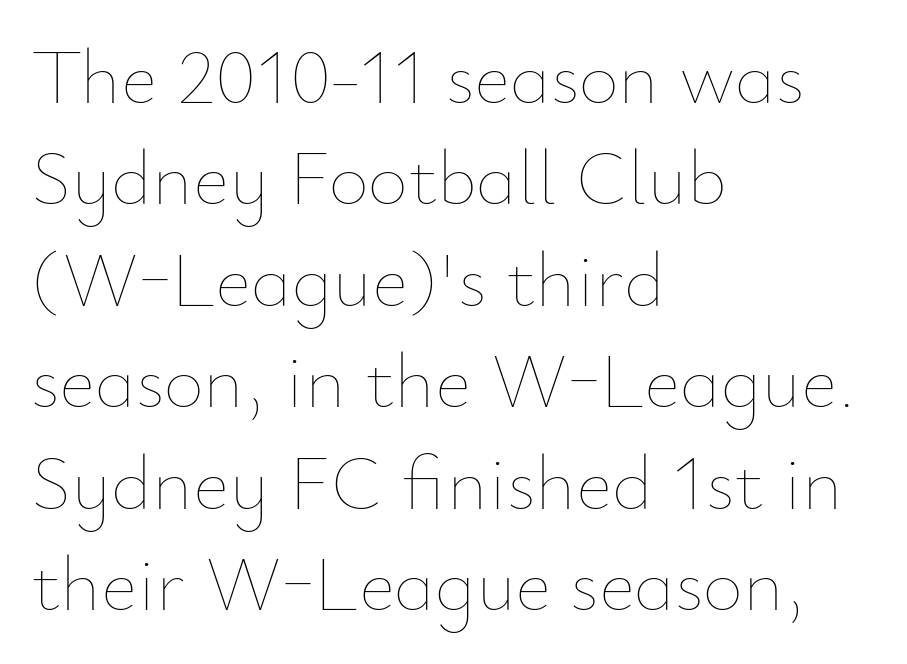
The image shows 78 px thin type, upright; set left-aligned, normal line spacing (1.3x), normal letter spacing, not underlined; low stroke contrast and a small x-height.
